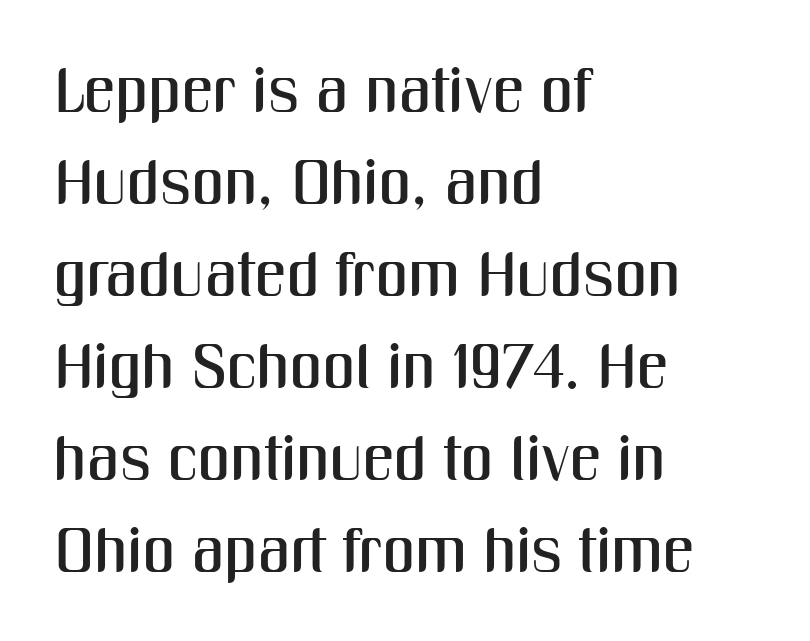
Line starts are locked; line ends wander. Has an underline been added? It has not. If you measured baseline to baseline, you'd find a middling distance. Posture: upright roman.
